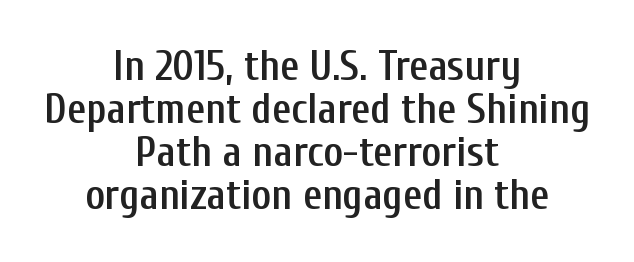
Q: Is the text bold? A: Semi-bold.
Q: Is the text italic (slanted)? A: No, it is upright.
Q: Is the typeface a serif or a sans-serif typeface? A: Sans-serif.
Q: Is the text underlined? A: No.
Q: How is the paragraph aligned? A: Centered.
Q: Is the spacing between letters normal or unusually wide? A: Normal.
Q: Is the spacing between lines tight, normal or loose? A: Tight.
Q: Width (condensed, normal, or wide)? A: Condensed.
Q: Stroke contrast? A: Low.
Q: x-height? A: Medium.
Q: Monospaced? A: No.
